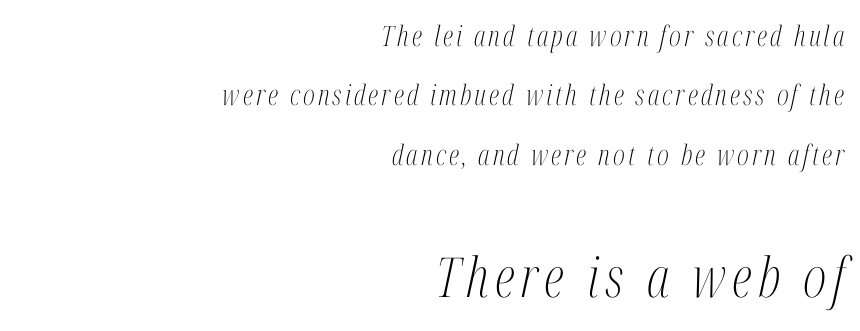
Q: Is the text bold? A: No.
Q: Is the text italic (slanted)? A: Yes, it leans right by about 12 degrees.
Q: Is the typeface a serif or a sans-serif typeface? A: Serif.
Q: Is the text underlined? A: No.
Q: How is the paragraph aligned? A: Right-aligned.
Q: Is the spacing between lines tight, normal or loose? A: Loose.
Q: Which block of text is set in a larger size, the first (top) or the second (bottom)? A: The second (bottom) one.
Q: Width (condensed, normal, or wide)? A: Condensed.
Q: Stroke contrast? A: Medium.
Q: x-height? A: Medium.
Q: Monospaced? A: No.
